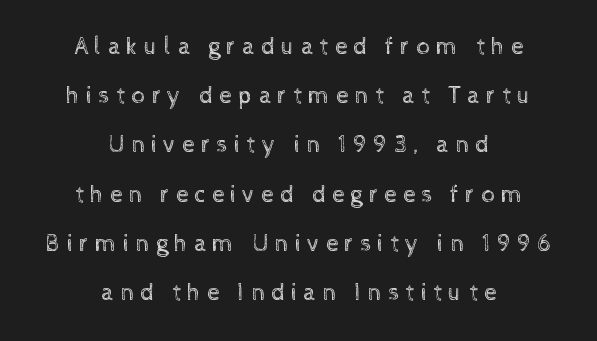
Q: Is the text bold? A: No.
Q: Is the text italic (slanted)? A: No, it is upright.
Q: Is the text underlined? A: No.
Q: How is the paragraph aligned? A: Centered.
Q: Is the spacing between letters normal or unusually wide? A: Unusually wide.
Q: Is the spacing between lines tight, normal or loose? A: Loose.
